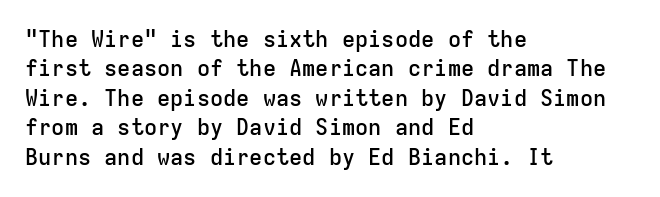
Q: Is the text bold? A: Semi-bold.
Q: Is the text italic (slanted)? A: No, it is upright.
Q: Is the text underlined? A: No.
Q: How is the paragraph aligned? A: Left-aligned.
Q: Is the spacing between letters normal or unusually wide? A: Normal.
Q: Is the spacing between lines tight, normal or loose? A: Normal.
